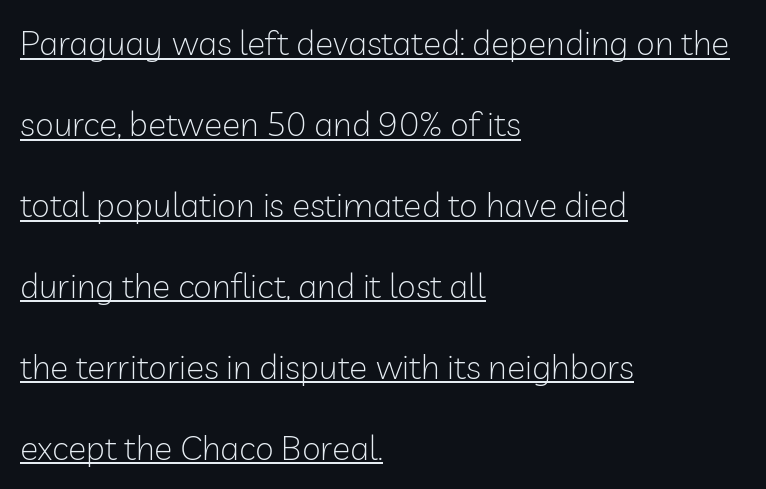
The image shows 34 px light sans-serif type, upright; set left-aligned, loose line spacing (2.38x), normal letter spacing, underlined; low stroke contrast and a medium x-height.
